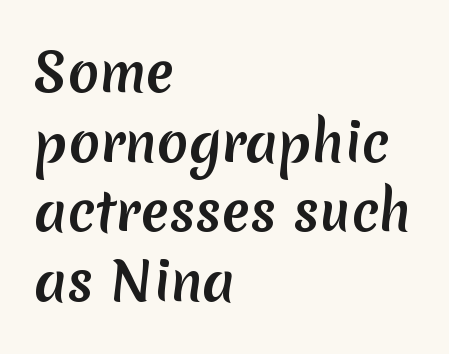
Q: Is the typeface a serif or a sans-serif typeface? A: Sans-serif.
Q: Is the text underlined? A: No.
Q: How is the paragraph aligned? A: Left-aligned.
Q: Is the spacing between letters normal or unusually wide? A: Normal.
Q: Is the spacing between lines tight, normal or loose? A: Normal.
Q: Width (condensed, normal, or wide)? A: Normal.
Q: Stroke contrast? A: Medium.
Q: x-height? A: Medium.
Q: Monospaced? A: No.
